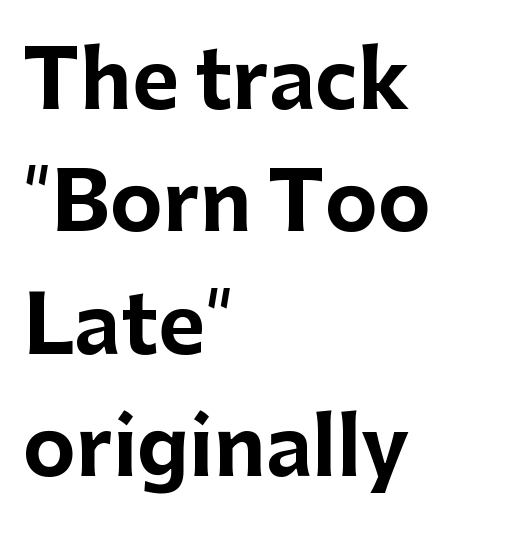
The image shows 80 px bold sans-serif type, upright; set left-aligned, normal line spacing (1.53x), normal letter spacing, not underlined; low stroke contrast and a medium x-height.
